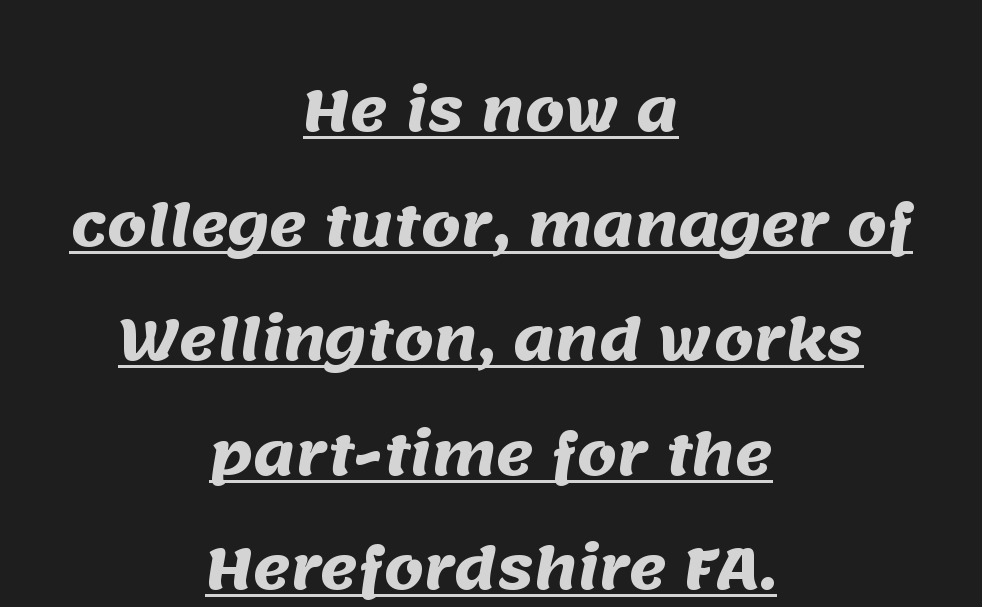
{"serif": "no", "bold": "yes", "weight": "heavy", "width": "normal", "stroke_contrast": "medium", "x_height": "large", "monospaced": "no", "underline": "yes", "align": "center", "line_spacing": "loose", "line_spacing_ratio": 2.01, "letter_spacing": "normal", "letter_spacing_em": 0.0, "glyph_px": 57}
